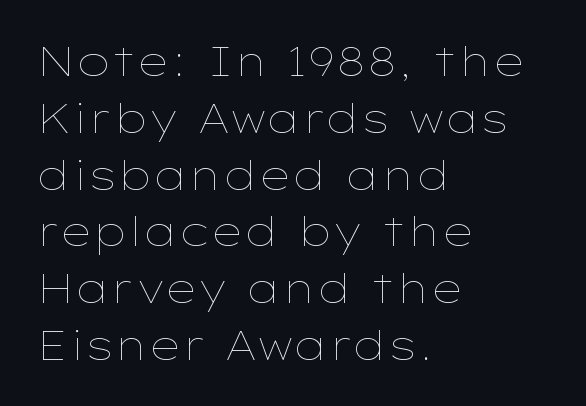
The image shows 40 px thin, wide type, upright; set left-aligned, normal line spacing (1.42x), normal letter spacing, not underlined; low stroke contrast and a medium x-height.
